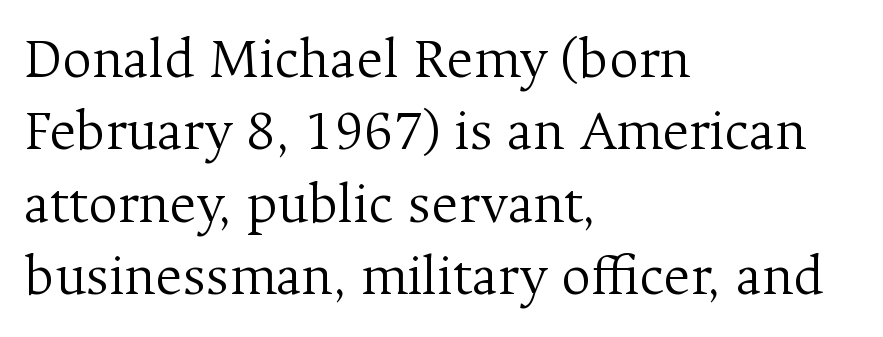
Q: Is the text bold? A: No.
Q: Is the text italic (slanted)? A: No, it is upright.
Q: Is the typeface a serif or a sans-serif typeface? A: Serif.
Q: Is the text underlined? A: No.
Q: How is the paragraph aligned? A: Left-aligned.
Q: Is the spacing between letters normal or unusually wide? A: Normal.
Q: Is the spacing between lines tight, normal or loose? A: Normal.
Q: Width (condensed, normal, or wide)? A: Normal.
Q: Stroke contrast? A: Medium.
Q: x-height? A: Medium.
Q: Monospaced? A: No.
